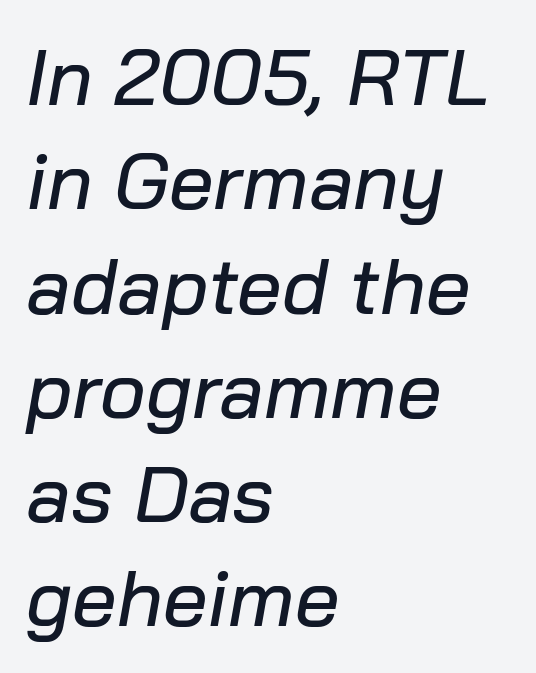
The image shows 79 px text type, italic (leaning right); set left-aligned, normal line spacing (1.32x), normal letter spacing, not underlined; low stroke contrast and a medium x-height.
